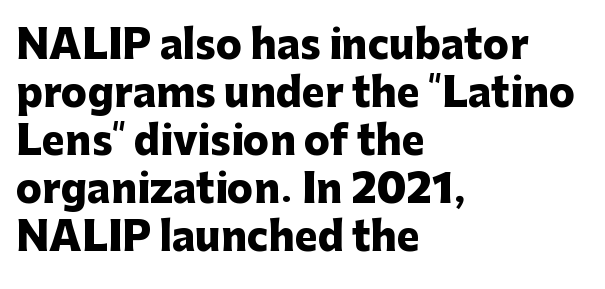
{"serif": "no", "italic": "no", "bold": "yes", "weight": "heavy", "width": "normal", "stroke_contrast": "low", "x_height": "medium", "monospaced": "no", "underline": "no", "align": "left", "line_spacing_ratio": 1.23, "letter_spacing": "normal", "letter_spacing_em": 0.0, "glyph_px": 39}
